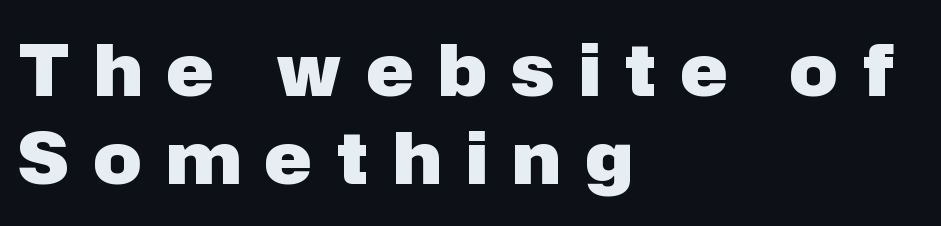
{"serif": "no", "italic": "no", "bold": "yes", "weight": "heavy", "width": "normal", "stroke_contrast": "low", "x_height": "medium", "monospaced": "no", "underline": "no", "align": "left", "line_spacing_ratio": 1.24, "letter_spacing": "wide", "letter_spacing_em": 0.35, "glyph_px": 71}
